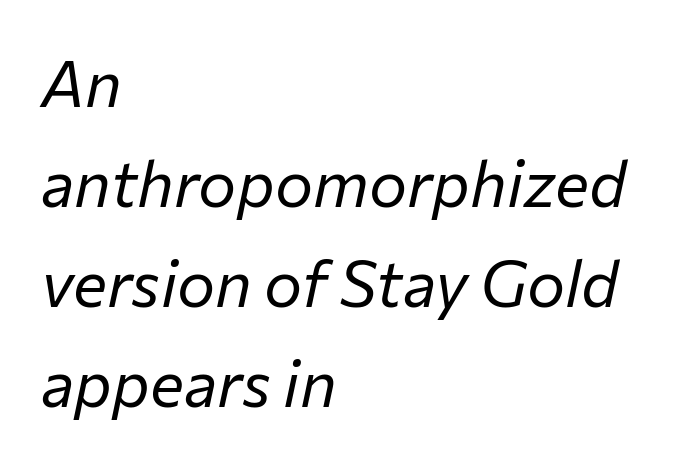
The vertical gap from one line to the next is medium. Descenders hang freely into open space. This is not heavy type; no bold has been used. Here the designer chose a conventional face with non-uniform glyph widths. The letterforms sit shoulder to shoulder at normal distance. Each line starts at the same left margin while the right side varies.
